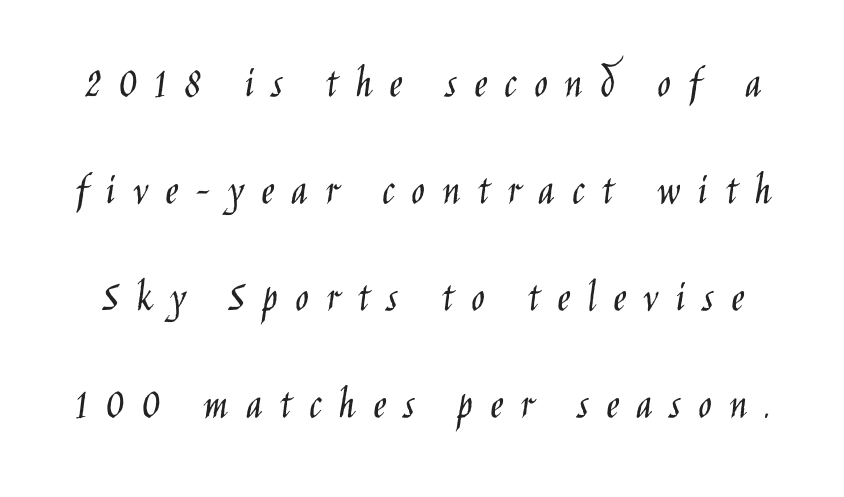
Q: Is the text bold? A: No.
Q: Is the text italic (slanted)? A: Yes.
Q: Is the typeface a serif or a sans-serif typeface? A: Sans-serif.
Q: Is the text underlined? A: No.
Q: Is the spacing between letters normal or unusually wide? A: Unusually wide.
Q: Is the spacing between lines tight, normal or loose? A: Loose.
Q: Width (condensed, normal, or wide)? A: Condensed.
Q: Stroke contrast? A: Low.
Q: x-height? A: Large.
Q: Monospaced? A: No.
